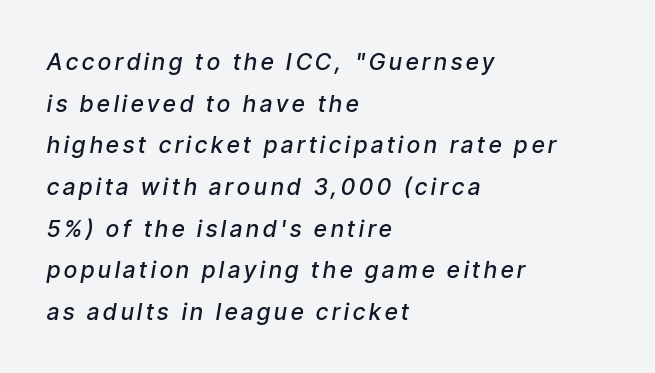
Q: Is the text bold? A: Semi-bold.
Q: Is the text italic (slanted)? A: Yes, it leans right by about 9 degrees.
Q: Is the text underlined? A: No.
Q: How is the paragraph aligned? A: Left-aligned.
